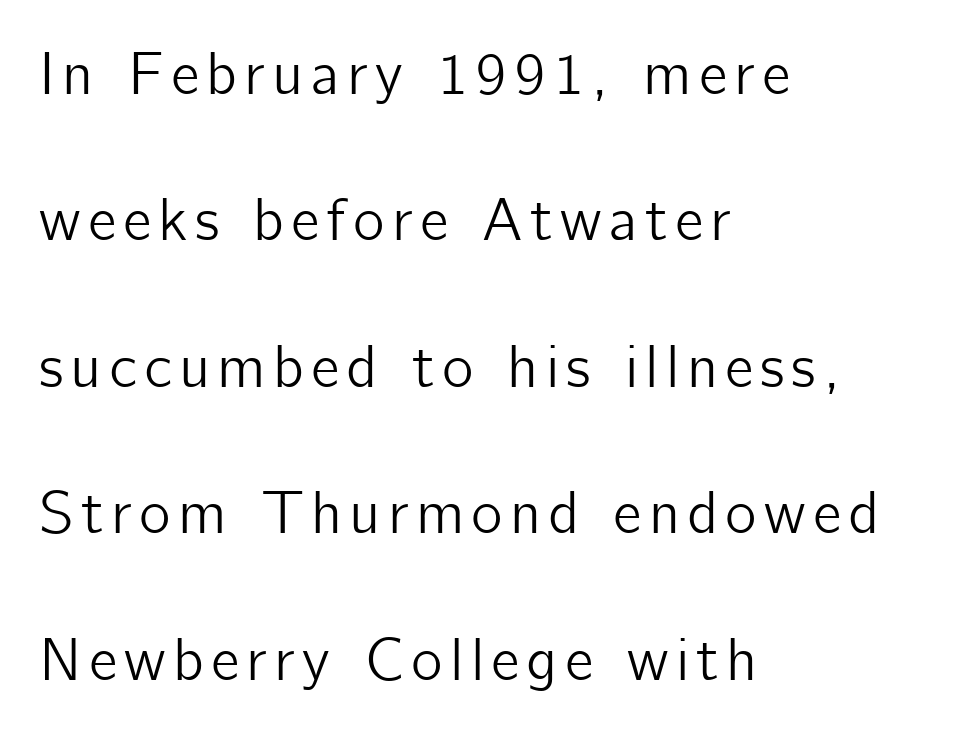
The image shows 60 px sans-serif type, upright; set left-aligned, loose line spacing (2.44x), not underlined; low stroke contrast and a medium x-height.
